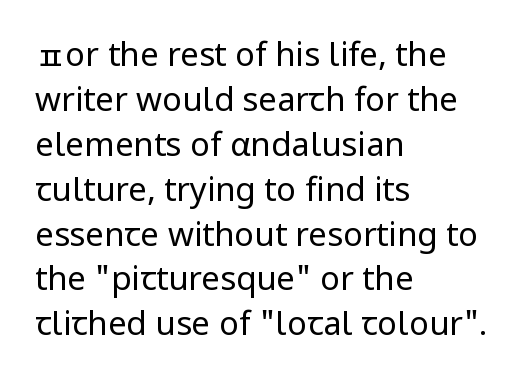
The image shows 33 px regular-weight sans-serif type, upright; set left-aligned, normal line spacing (1.36x), normal letter spacing, not underlined; low stroke contrast and a medium x-height.
